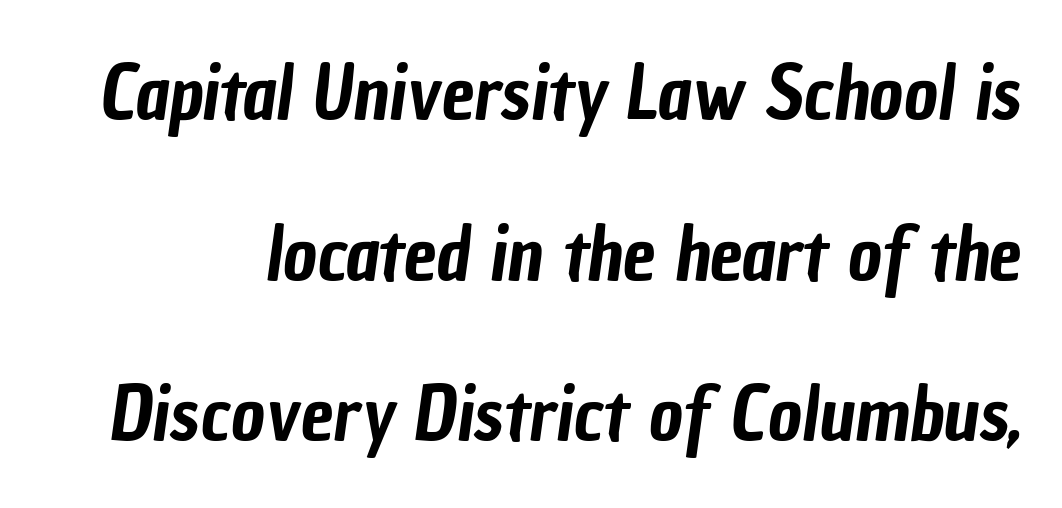
{"serif": "no", "width": "condensed", "stroke_contrast": "low", "x_height": "medium", "monospaced": "no", "underline": "no", "line_spacing": "loose", "line_spacing_ratio": 2.17, "letter_spacing": "normal", "letter_spacing_em": 0.0, "glyph_px": 74}
